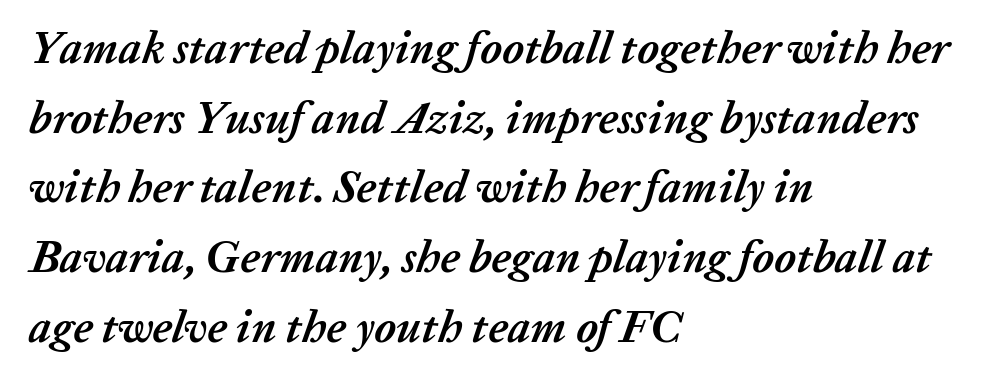
Honestly, the letter spacing is just normal — you wouldn't notice it. The leading is moderate, giving the passage an even texture. An italicized treatment has been applied to the whole sample. Quick note: underline off. Short and long lines alike share a common starting point at left. The letters advance in unequal steps, a hallmark of proportional type.
